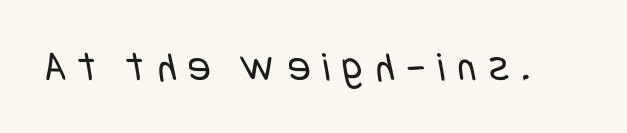
{"serif": "no", "bold": "no", "weight": "regular", "width": "condensed", "stroke_contrast": "low", "x_height": "large", "underline": "no", "letter_spacing": "wide", "letter_spacing_em": 0.3, "glyph_px": 42}
